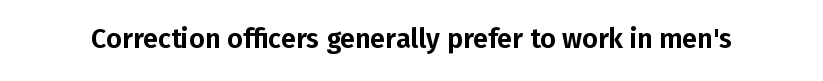
This rendering leaves character spacing at its baseline value. Has an underline been added? It has not. No italicization has been applied; the sample stays upright.
